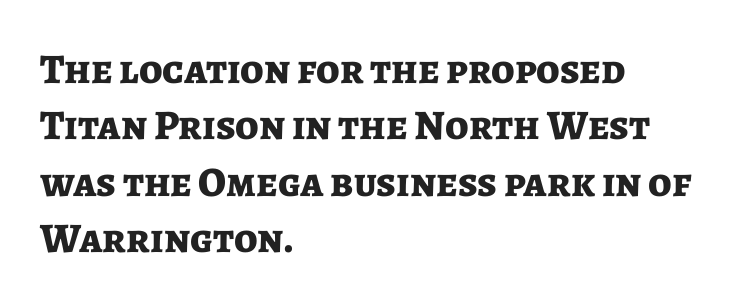
The designer left line spacing at the default. Emphasis by weight is at full strength: bold. The gap between lines stays unmarked. The characters display no serif detailing; their extremities are plain.
